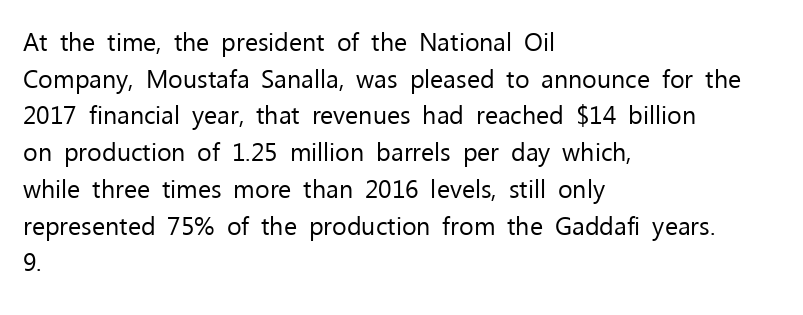
The image shows 25 px text type, upright; set left-aligned, normal line spacing (1.47x), normal letter spacing, not underlined.
